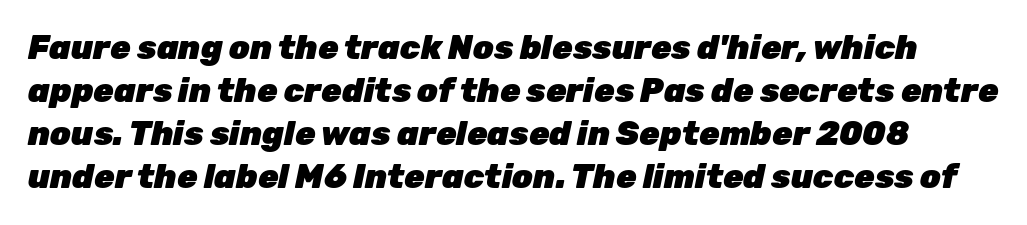
Q: Is the text bold? A: Yes.
Q: Is the text italic (slanted)? A: Yes, it leans right by about 12 degrees.
Q: Is the text underlined? A: No.
Q: Is the spacing between letters normal or unusually wide? A: Normal.
Q: Is the spacing between lines tight, normal or loose? A: Normal.
Q: Width (condensed, normal, or wide)? A: Normal.
Q: Stroke contrast? A: Low.
Q: x-height? A: Medium.
Q: Monospaced? A: No.
